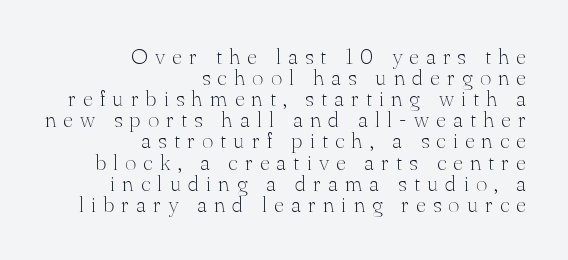
The image shows 22 px text type, upright; set right-aligned, tight line spacing (0.96x), unusually wide letter spacing (+0.32 em), not underlined.
